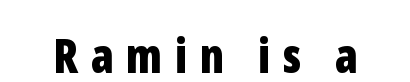
The image shows 47 px bold, condensed sans-serif type, upright; set unusually wide letter spacing (+0.27 em), not underlined; low stroke contrast and a medium x-height.
